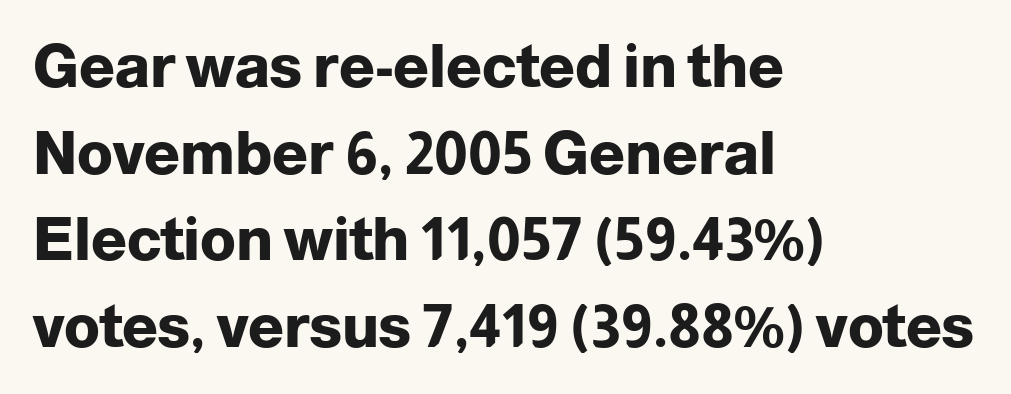
Look at the bottom of the vertical strokes: they stop flat, with no serifs. Any mark beneath the type? The region is blank. The leading is moderate, giving the passage an even texture. The font is running at its bold setting.
